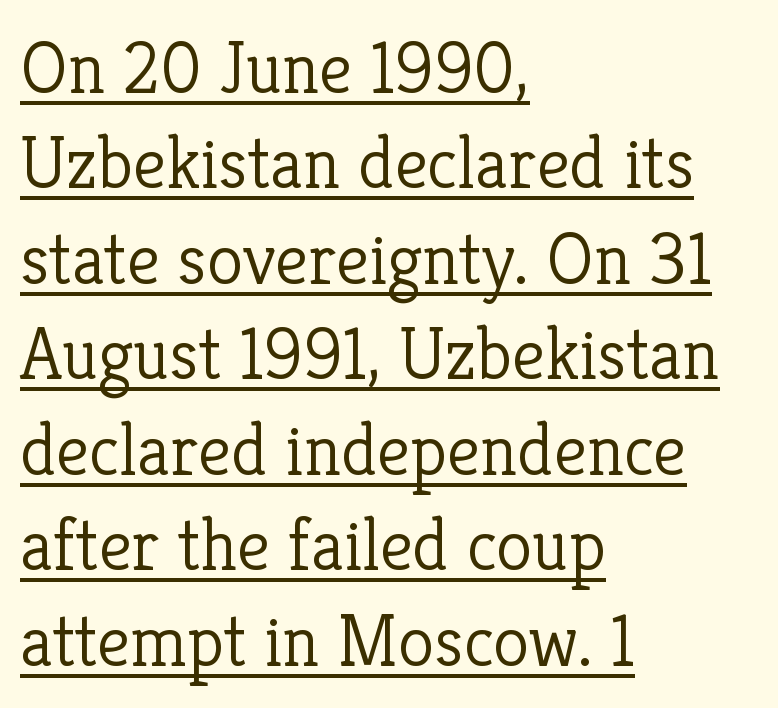
Compared with a centered layout, this one pins lines to the left instead. One glance says typical: line gaps are just what's usual. Character widths vary here, with narrow letters taking less room than wide ones. Compared with undecorated copy, this sample adds a rule below the words. Serifs: yes, visible at the terminals of the letterforms.
